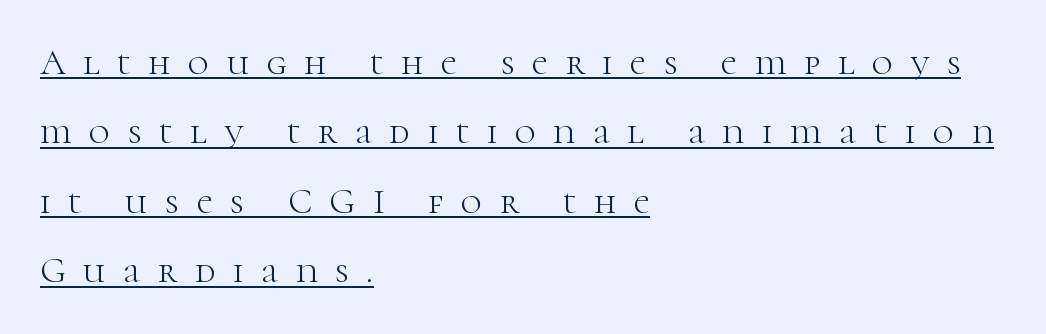
The image shows 36 px light serif type, upright; set left-aligned, loose line spacing (1.93x), unusually wide letter spacing (+0.49 em), underlined; high stroke contrast and a medium x-height.
